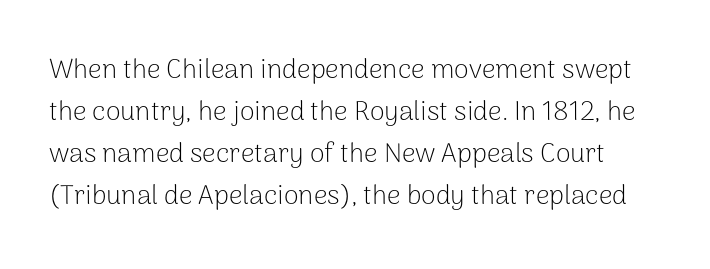
The image shows 27 px text type, upright; set normal line spacing (1.55x), normal letter spacing, not underlined.
